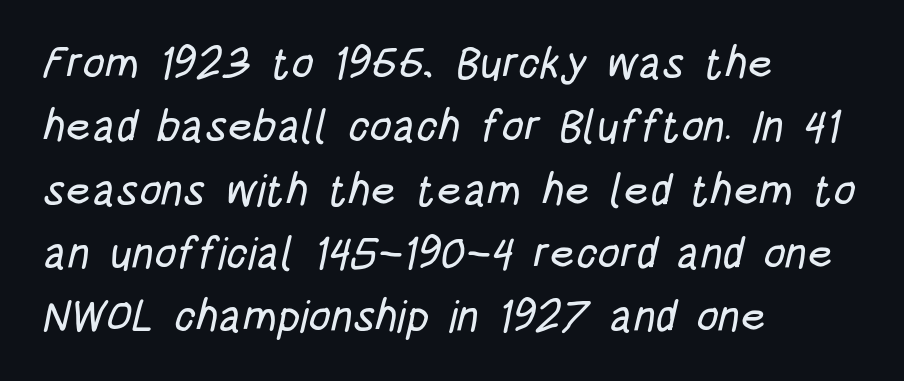
Q: Is the typeface a serif or a sans-serif typeface? A: Sans-serif.
Q: Is the text underlined? A: No.
Q: How is the paragraph aligned? A: Left-aligned.
Q: Is the spacing between letters normal or unusually wide? A: Normal.
Q: Is the spacing between lines tight, normal or loose? A: Normal.
Q: Width (condensed, normal, or wide)? A: Condensed.
Q: Stroke contrast? A: Low.
Q: x-height? A: Large.
Q: Monospaced? A: No.
